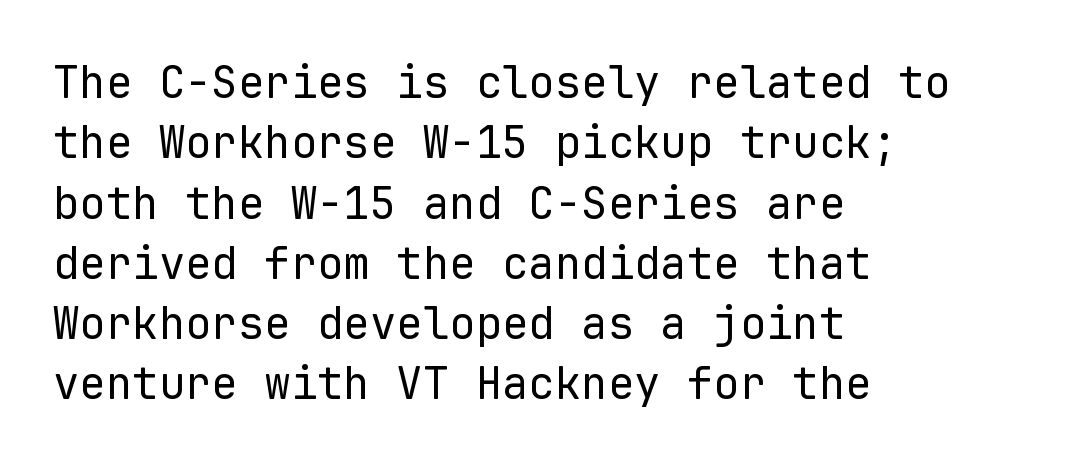
{"serif": "no", "italic": "no", "bold": "no", "weight": "regular", "width": "normal", "stroke_contrast": "low", "x_height": "medium", "monospaced": "yes", "underline": "no", "align": "left", "line_spacing": "normal", "line_spacing_ratio": 1.37, "letter_spacing": "normal", "letter_spacing_em": 0.0, "glyph_px": 44}
